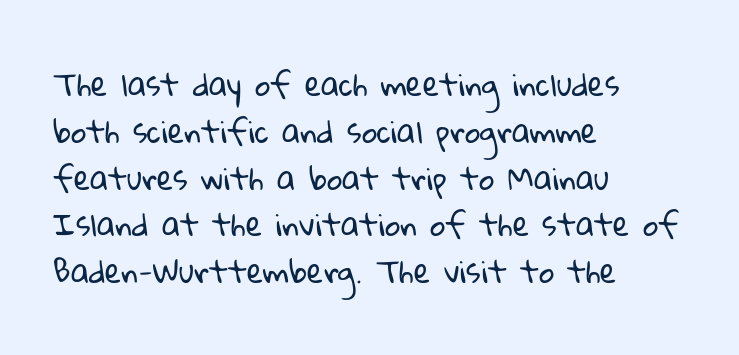
The image shows 30 px regular-weight sans-serif type; set left-aligned, normal line spacing (1.56x), normal letter spacing, not underlined; low stroke contrast and a medium x-height.
